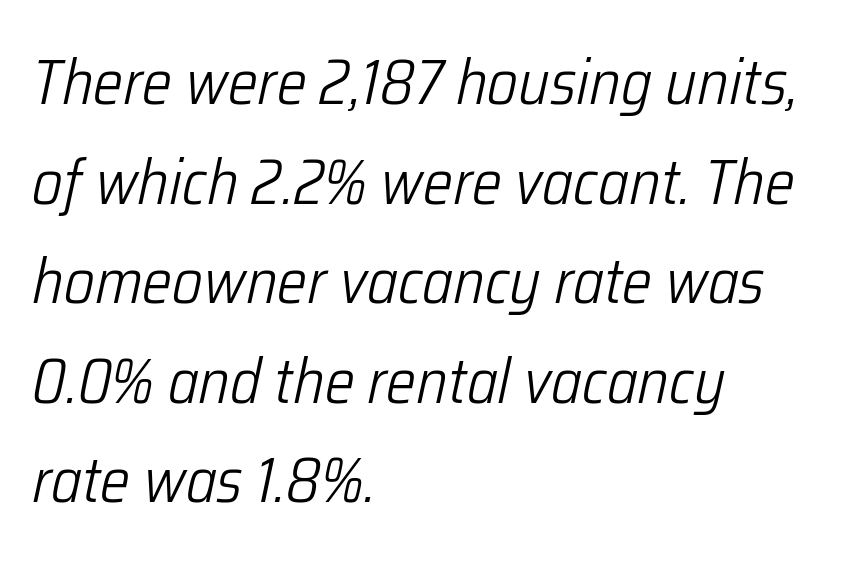
The image shows 63 px light, condensed type, italic (leaning right); set left-aligned, normal line spacing (1.58x), normal letter spacing, not underlined; low stroke contrast and a medium x-height.
